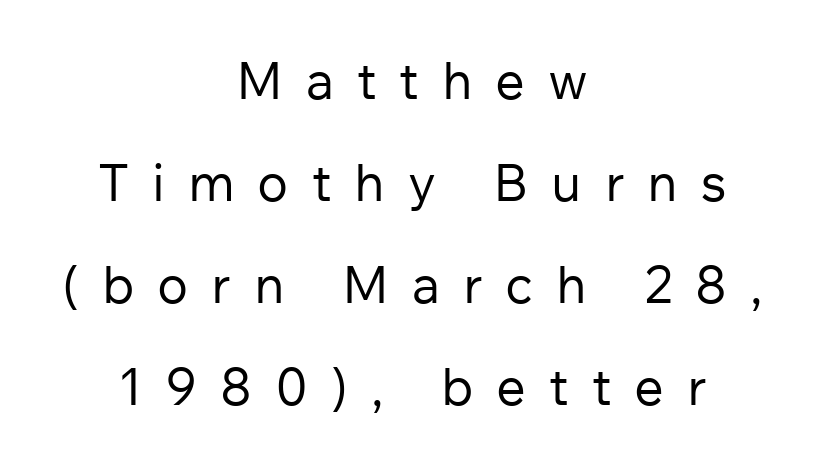
The image shows 52 px regular-weight sans-serif type, upright; set centered, loose line spacing (1.96x), unusually wide letter spacing (+0.44 em), not underlined; low stroke contrast and a medium x-height.
